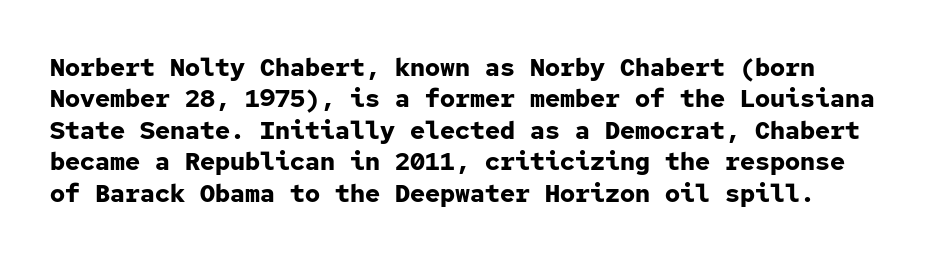
{"italic": "no", "bold": "yes", "underline": "no", "line_spacing": "normal", "line_spacing_ratio": 1.26, "letter_spacing": "normal", "letter_spacing_em": 0.0, "glyph_px": 25}
